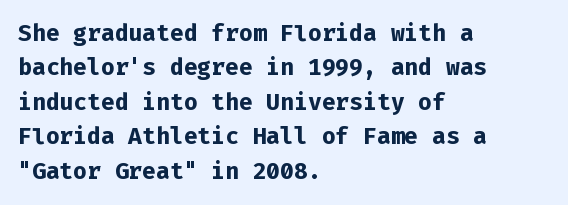
Q: Is the text bold? A: Yes.
Q: Is the text italic (slanted)? A: No, it is upright.
Q: Is the text underlined? A: No.
Q: How is the paragraph aligned? A: Left-aligned.
Q: Is the spacing between letters normal or unusually wide? A: Normal.
Q: Is the spacing between lines tight, normal or loose? A: Normal.
